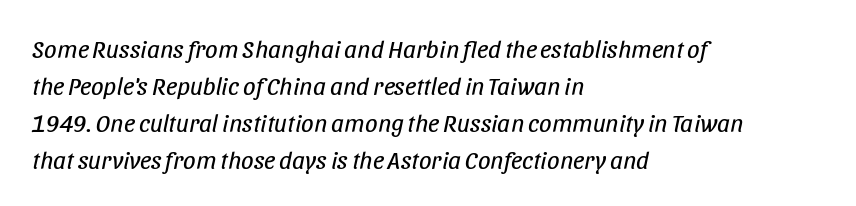
The image shows 25 px text type, italic (leaning right); set left-aligned, normal line spacing (1.48x), normal letter spacing, not underlined.
